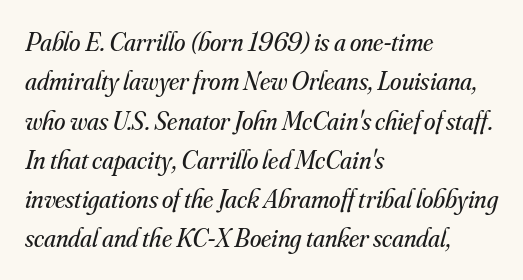
Observe the lean: these are italic letterforms. Nothing heavy about these letters — not bold at all. Each row of text sits above clean, open space. Leading: standard.
